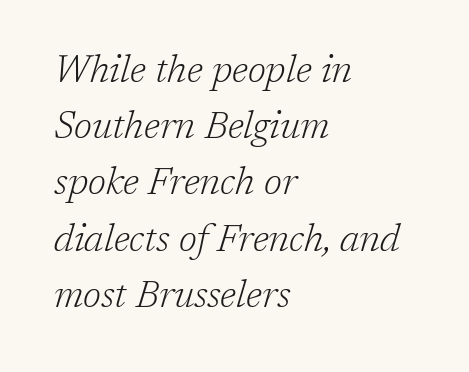
Character widths vary here, with narrow letters taking less room than wide ones. The text block is weighted toward the left margin, trailing off unevenly rightward. To sum up the face: it has serifs. Slant detected: the letters are inclined.
